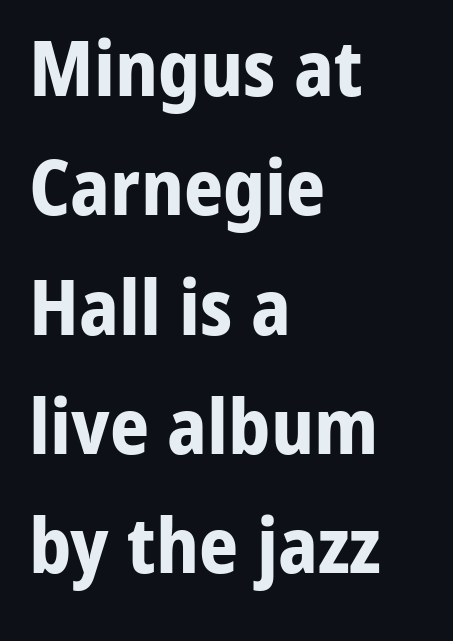
Q: Is the text bold? A: Yes.
Q: Is the text italic (slanted)? A: No, it is upright.
Q: Is the typeface a serif or a sans-serif typeface? A: Sans-serif.
Q: Is the text underlined? A: No.
Q: How is the paragraph aligned? A: Left-aligned.
Q: Is the spacing between letters normal or unusually wide? A: Normal.
Q: Is the spacing between lines tight, normal or loose? A: Normal.
Q: Width (condensed, normal, or wide)? A: Normal.
Q: Stroke contrast? A: Low.
Q: x-height? A: Medium.
Q: Monospaced? A: No.
